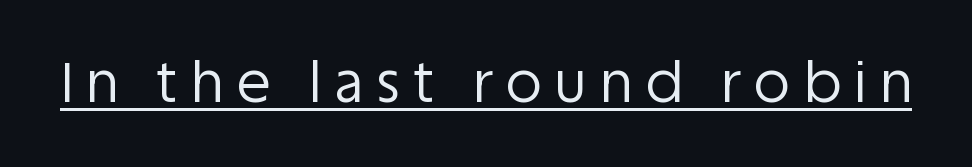
The axis of the letterforms is exactly vertical. Look at the tracking — it's clearly loosened, letters drifting apart. The typeface chosen for these lines omits serifs. Each line of the rendering has a horizontal stroke beneath the glyphs. The weight tops out at a normal text grade.
